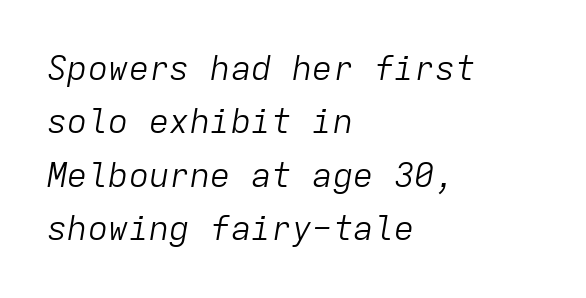
{"italic": "yes", "lean": "right", "slant_degrees": 9, "bold": "no", "weight": "light", "width": "normal", "stroke_contrast": "low", "x_height": "medium", "monospaced": "yes", "underline": "no", "align": "left", "line_spacing": "normal", "line_spacing_ratio": 1.57, "letter_spacing": "normal", "letter_spacing_em": 0.0, "glyph_px": 34}
